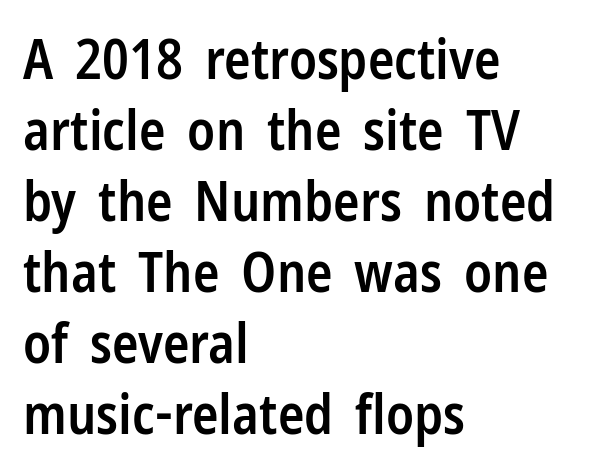
{"serif": "no", "italic": "no", "bold": "semi", "weight": "semibold", "width": "condensed", "stroke_contrast": "low", "x_height": "medium", "monospaced": "no", "underline": "no", "align": "left", "line_spacing": "normal", "line_spacing_ratio": 1.29, "letter_spacing": "normal", "letter_spacing_em": 0.0, "glyph_px": 55}
